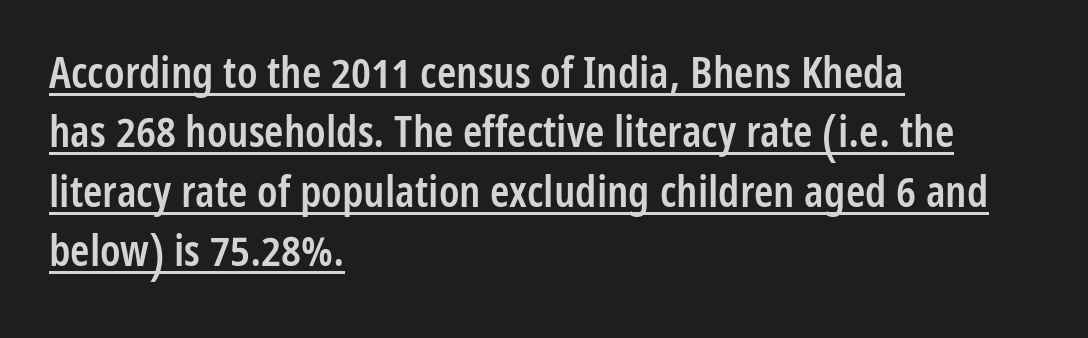
Leftover space on each line is placed entirely after the last word. Upright lettering throughout. These lines are rendered in a variable-pitch font. A baseline rule has been typeset under these characters.
